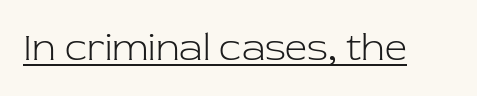
Ink coverage per letter is moderate at most. Compared with undecorated copy, this sample adds a rule below the words. Looks like regular typesetting: each glyph gets only the width it needs. Each word holds together tightly as a unit, with standard inter-letter gaps. Posture: straight, roman, zero tilt. I'd call this a serif setting — the letters wear small feet.
